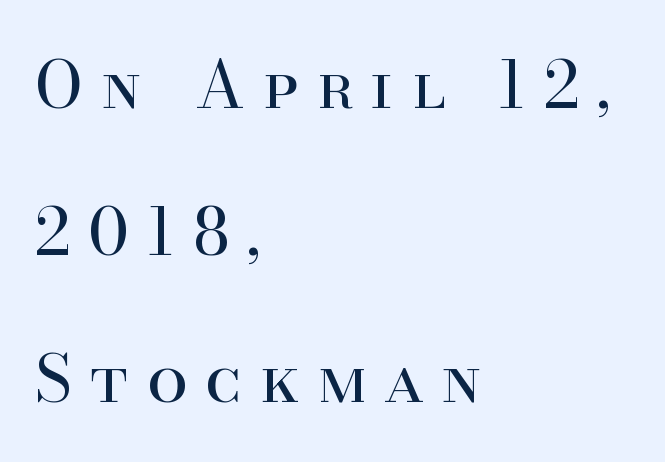
Q: Is the text bold? A: No.
Q: Is the text italic (slanted)? A: No, it is upright.
Q: Is the typeface a serif or a sans-serif typeface? A: Serif.
Q: Is the text underlined? A: No.
Q: How is the paragraph aligned? A: Left-aligned.
Q: Is the spacing between letters normal or unusually wide? A: Unusually wide.
Q: Is the spacing between lines tight, normal or loose? A: Loose.
Q: Width (condensed, normal, or wide)? A: Normal.
Q: Stroke contrast? A: High.
Q: x-height? A: Small.
Q: Monospaced? A: No.
